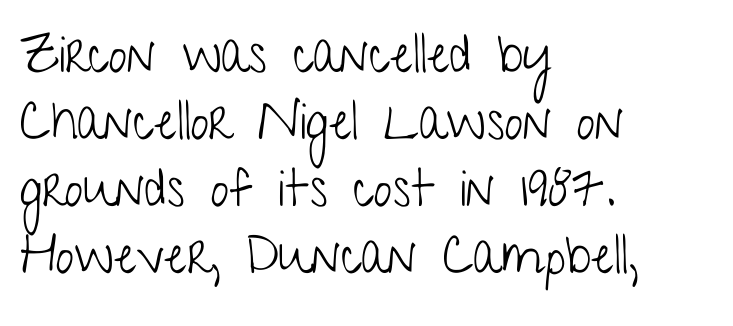
The image shows 52 px light, condensed sans-serif type, upright; set left-aligned, normal line spacing (1.29x), normal letter spacing, not underlined; low stroke contrast and a medium x-height.
